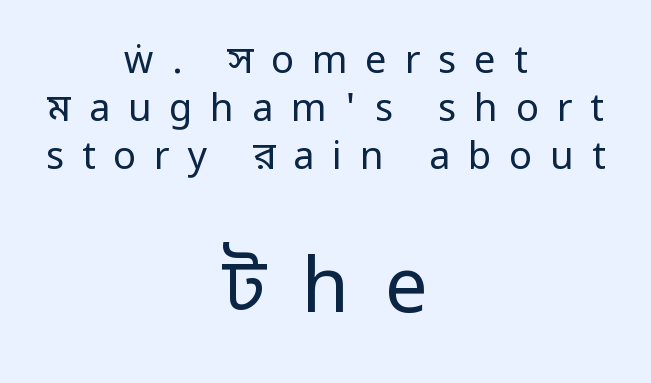
The image shows 76 px regular-weight, condensed sans-serif type, upright; set centered, normal line spacing (1.26x), unusually wide letter spacing (+0.47 em), not underlined; the second (bottom) block is 2.0x larger; low stroke contrast.
